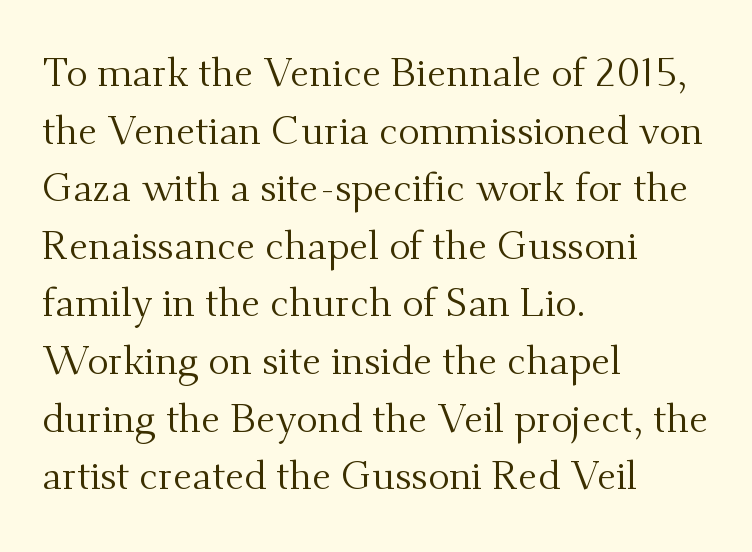
The image shows 40 px regular-weight serif type, upright; set left-aligned, normal line spacing (1.44x), normal letter spacing, not underlined; medium stroke contrast and a small x-height.
